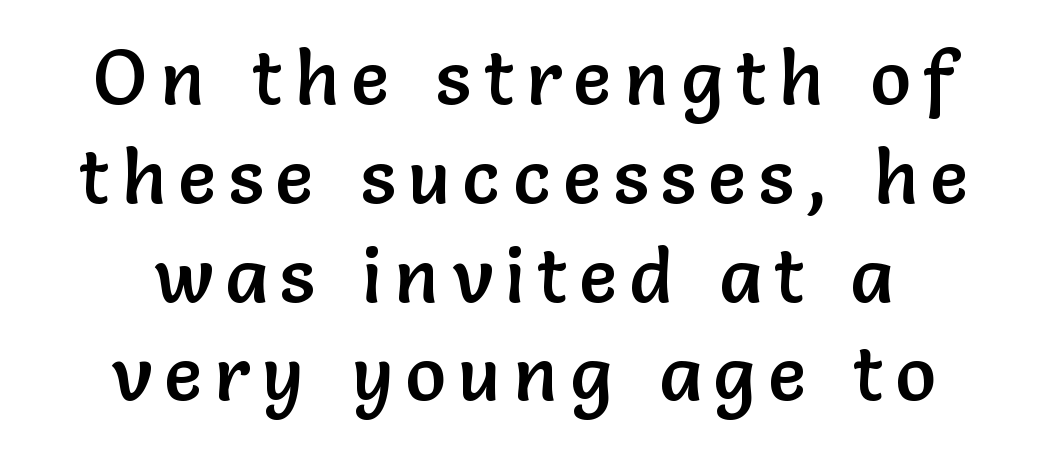
Q: Is the text italic (slanted)? A: No, it is upright.
Q: Is the typeface a serif or a sans-serif typeface? A: Sans-serif.
Q: Is the text underlined? A: No.
Q: How is the paragraph aligned? A: Centered.
Q: Is the spacing between lines tight, normal or loose? A: Normal.
Q: Width (condensed, normal, or wide)? A: Normal.
Q: Stroke contrast? A: Low.
Q: x-height? A: Medium.
Q: Monospaced? A: No.
